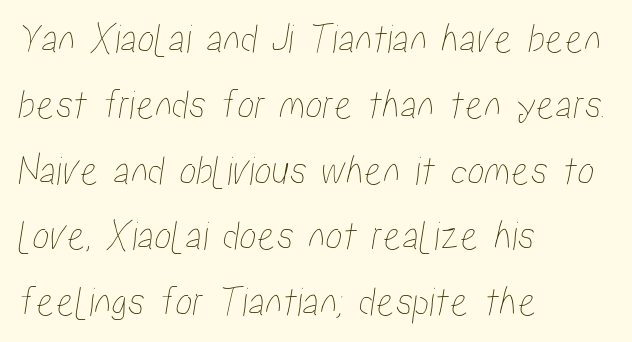
Q: Is the text underlined? A: No.
Q: How is the paragraph aligned? A: Left-aligned.
Q: Is the spacing between letters normal or unusually wide? A: Normal.
Q: Is the spacing between lines tight, normal or loose? A: Normal.
Q: Width (condensed, normal, or wide)? A: Condensed.
Q: Stroke contrast? A: Low.
Q: x-height? A: Medium.
Q: Monospaced? A: No.
